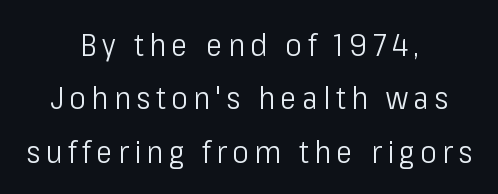
{"serif": "no", "italic": "no", "bold": "no", "weight": "light", "width": "condensed", "stroke_contrast": "low", "x_height": "medium", "monospaced": "no", "underline": "no", "align": "center", "line_spacing_ratio": 1.72, "glyph_px": 31}
